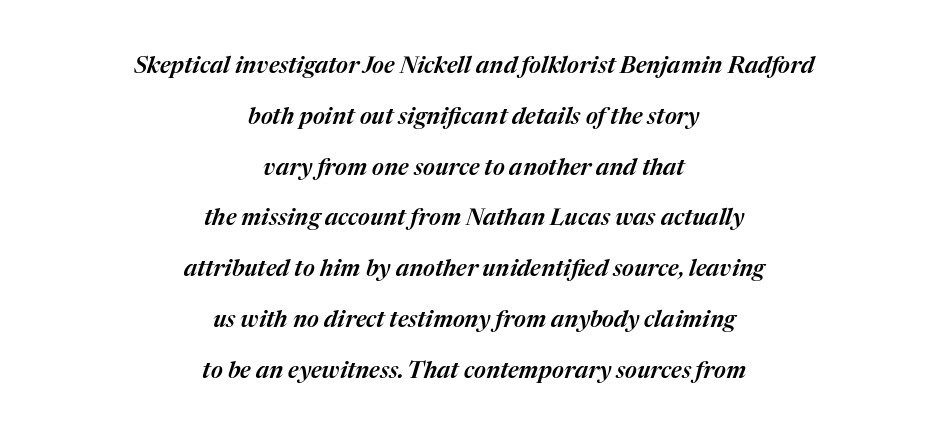
Where is the straight margin? There isn't one; the lines are centered. Nobody touched the tracking dial on this one. Rule under the text: the space is simply empty. The lettering tilts uniformly, giving the passage an italic look. Regarding leading, the lines here are spaced well apart.
